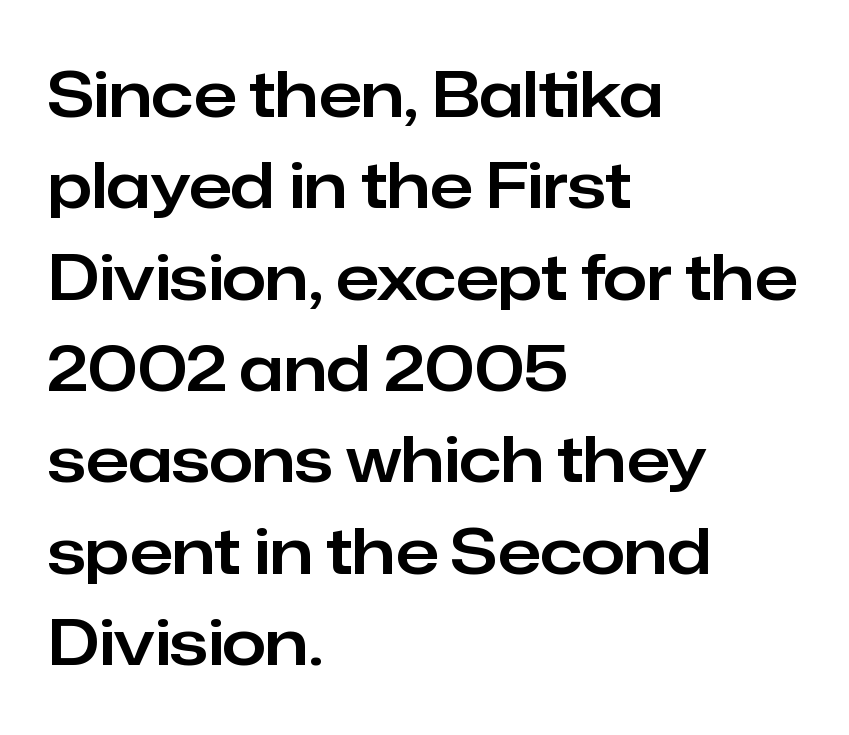
{"serif": "no", "italic": "no", "width": "normal", "stroke_contrast": "low", "x_height": "medium", "monospaced": "no", "underline": "no", "align": "left", "line_spacing": "normal", "line_spacing_ratio": 1.45, "letter_spacing": "normal", "letter_spacing_em": 0.0, "glyph_px": 63}
